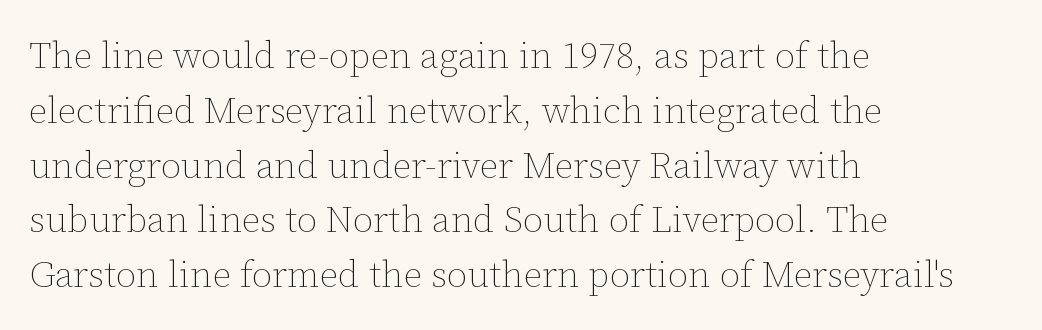
{"italic": "no", "bold": "no", "weight": "thin", "width": "normal", "stroke_contrast": "low", "x_height": "medium", "monospaced": "no", "underline": "no", "align": "left", "line_spacing": "normal", "line_spacing_ratio": 1.48, "letter_spacing": "normal", "letter_spacing_em": 0.0, "glyph_px": 37}
